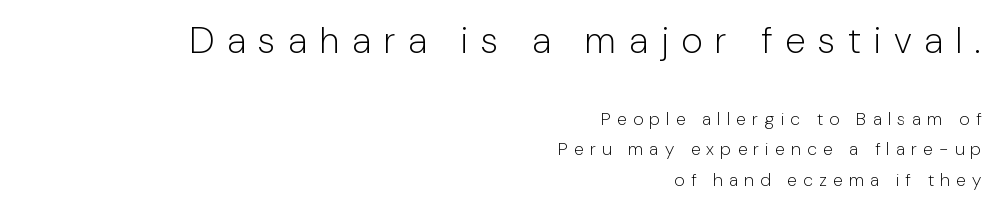
Descenders are the only things crossing below the line. A typesetter would call this leading conventional body-copy spacing. Line ends are locked; line starts wander. Unlike italic type, these characters show no tilt at all. Visually, the top section dominates because its glyphs are scaled up. Observe the absence of serifs on each vertical stroke in this sample.
